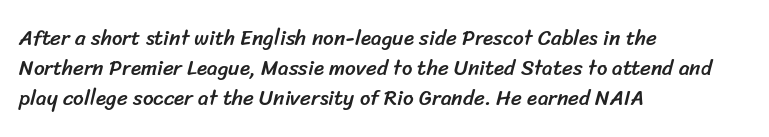
The image shows 21 px text type; set left-aligned, normal line spacing (1.44x), normal letter spacing, not underlined.
